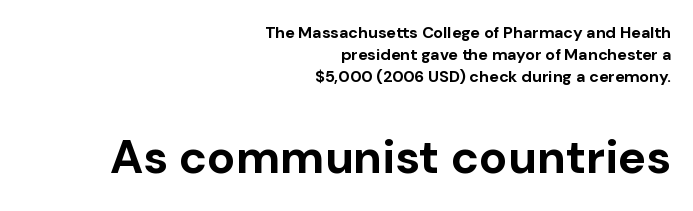
The image shows 47 px bold sans-serif type, upright; set right-aligned, normal line spacing (1.39x), normal letter spacing, not underlined; the second (bottom) block is 2.94x larger; low stroke contrast and a medium x-height.
